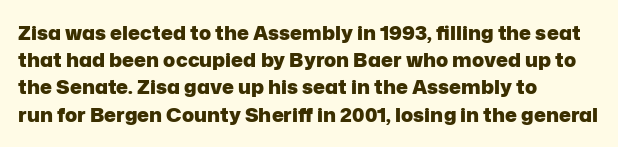
Q: Is the text bold? A: Yes.
Q: Is the text italic (slanted)? A: No, it is upright.
Q: Is the text underlined? A: No.
Q: How is the paragraph aligned? A: Left-aligned.
Q: Is the spacing between letters normal or unusually wide? A: Normal.
Q: Is the spacing between lines tight, normal or loose? A: Normal.
